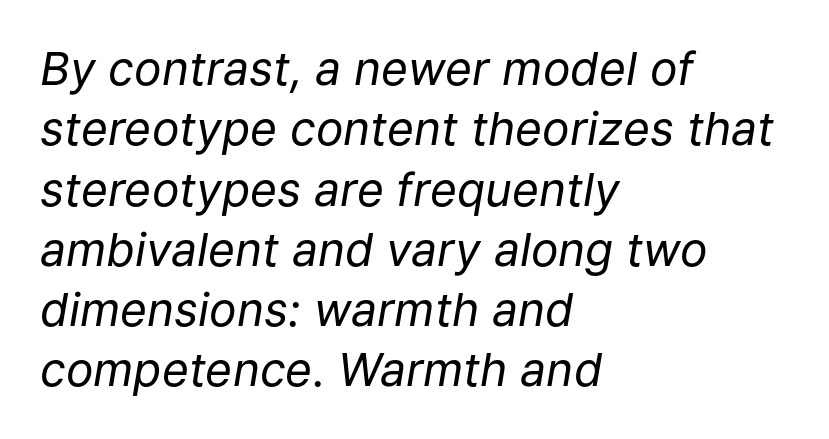
Q: Is the text bold? A: No.
Q: Is the text italic (slanted)? A: Yes, it leans right by about 9 degrees.
Q: Is the text underlined? A: No.
Q: How is the paragraph aligned? A: Left-aligned.
Q: Is the spacing between letters normal or unusually wide? A: Normal.
Q: Is the spacing between lines tight, normal or loose? A: Normal.
Q: Width (condensed, normal, or wide)? A: Normal.
Q: Stroke contrast? A: Low.
Q: x-height? A: Medium.
Q: Monospaced? A: No.
